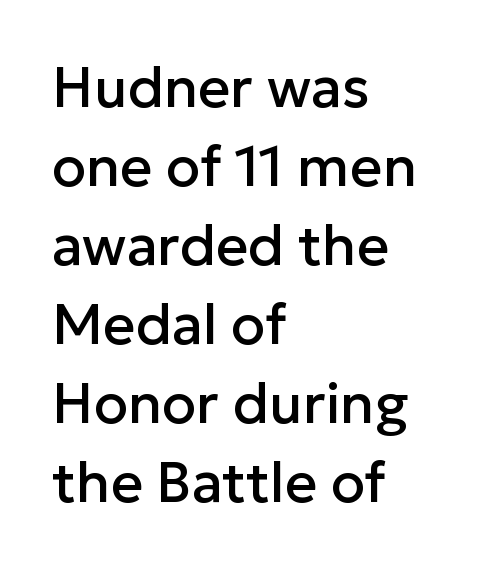
Q: Is the text italic (slanted)? A: No, it is upright.
Q: Is the typeface a serif or a sans-serif typeface? A: Sans-serif.
Q: Is the text underlined? A: No.
Q: How is the paragraph aligned? A: Left-aligned.
Q: Is the spacing between letters normal or unusually wide? A: Normal.
Q: Is the spacing between lines tight, normal or loose? A: Normal.
Q: Width (condensed, normal, or wide)? A: Normal.
Q: Stroke contrast? A: Low.
Q: x-height? A: Medium.
Q: Monospaced? A: No.
